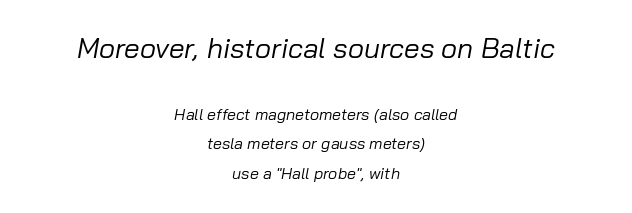
Q: Is the text bold? A: No.
Q: Is the text italic (slanted)? A: Yes, it leans right by about 10 degrees.
Q: Is the text underlined? A: No.
Q: How is the paragraph aligned? A: Centered.
Q: Is the spacing between letters normal or unusually wide? A: Normal.
Q: Which block of text is set in a larger size, the first (top) or the second (bottom)? A: The first (top) one.
Q: Width (condensed, normal, or wide)? A: Normal.
Q: Stroke contrast? A: Low.
Q: x-height? A: Medium.
Q: Monospaced? A: No.
